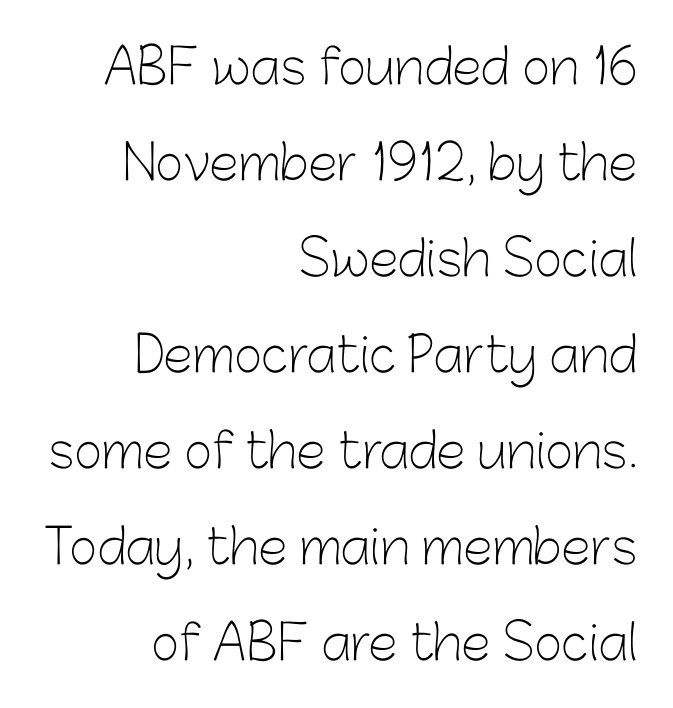
The letters sit at their default tracking, neither squeezed nor spread. Only glyphs here, with clear space below each row. You can tell from the bare stems that sans-serif type was used. Successive baselines arrive slowly, with a big drop between each.
